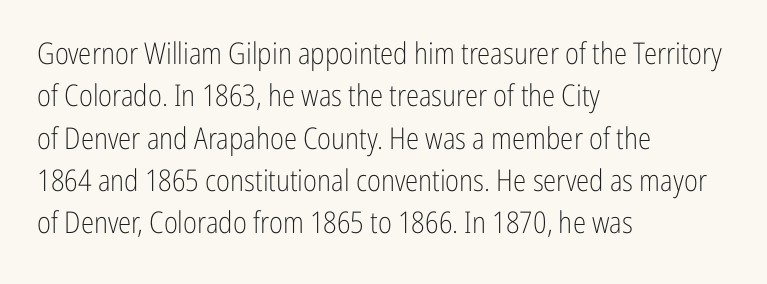
The image shows 30 px light, condensed sans-serif type, upright; set left-aligned, normal line spacing (1.41x), normal letter spacing, not underlined; low stroke contrast and a medium x-height.
